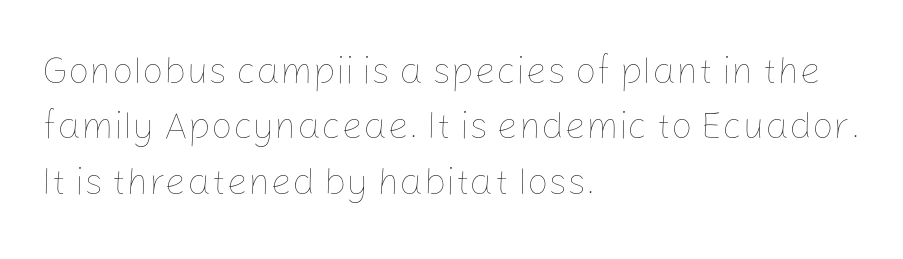
{"italic": "no", "bold": "no", "weight": "thin", "width": "normal", "stroke_contrast": "low", "x_height": "medium", "monospaced": "no", "underline": "no", "align": "left", "line_spacing": "normal", "line_spacing_ratio": 1.46, "letter_spacing": "normal", "letter_spacing_em": 0.0, "glyph_px": 38}
